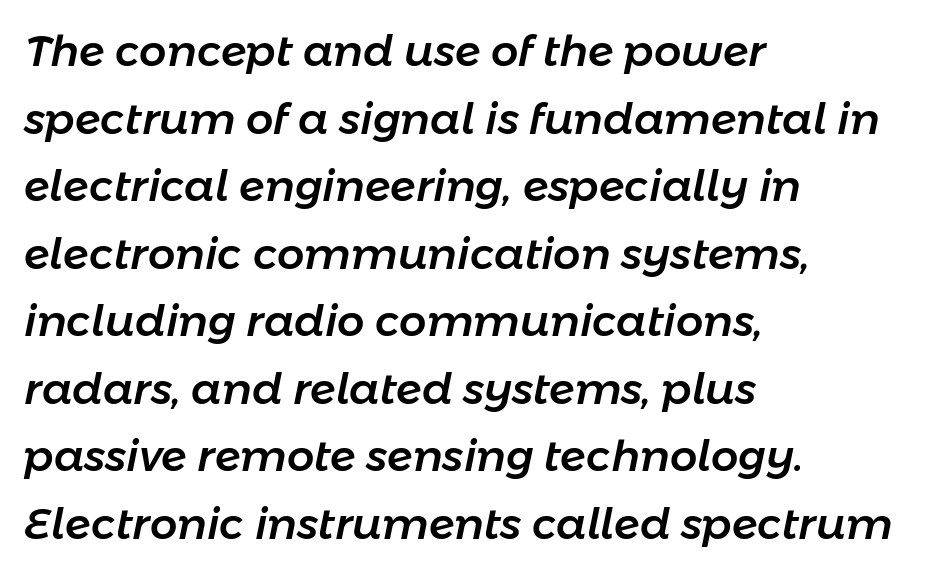
The whole block is typeset with a tilt. Tracking value appears to be zero — textbook default spacing. The line-height multiplier appears to be the usual default. This rendering uses left alignment, leaving the right contour irregular. Plain, unruled lines of type. Spacing verdict: proportional, widths tailored to each character.
